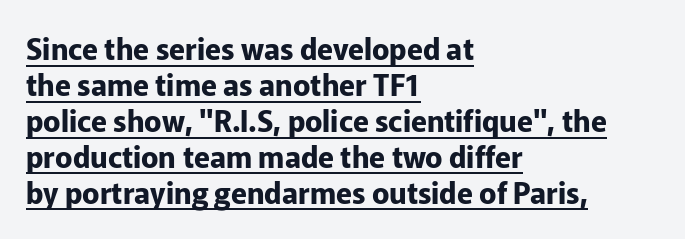
Q: Is the text bold? A: Yes.
Q: Is the text italic (slanted)? A: No, it is upright.
Q: Is the typeface a serif or a sans-serif typeface? A: Sans-serif.
Q: Is the text underlined? A: Yes.
Q: How is the paragraph aligned? A: Left-aligned.
Q: Is the spacing between letters normal or unusually wide? A: Normal.
Q: Width (condensed, normal, or wide)? A: Normal.
Q: Stroke contrast? A: Low.
Q: x-height? A: Medium.
Q: Monospaced? A: No.
